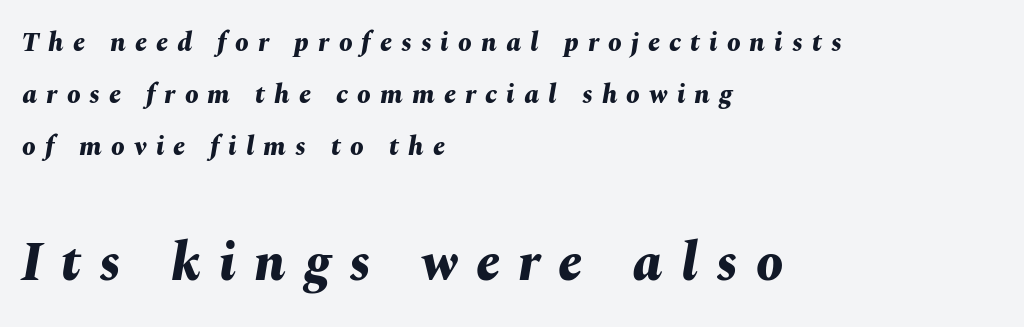
{"italic": "yes", "lean": "right", "slant_degrees": 10, "bold": "yes", "weight": "bold", "width": "normal", "stroke_contrast": "medium", "x_height": "medium", "monospaced": "no", "underline": "no", "align": "left", "line_spacing": "loose", "line_spacing_ratio": 1.93, "letter_spacing": "wide", "letter_spacing_em": 0.34, "larger_block": "second", "size_ratio": 2.0, "glyph_px": 54}
